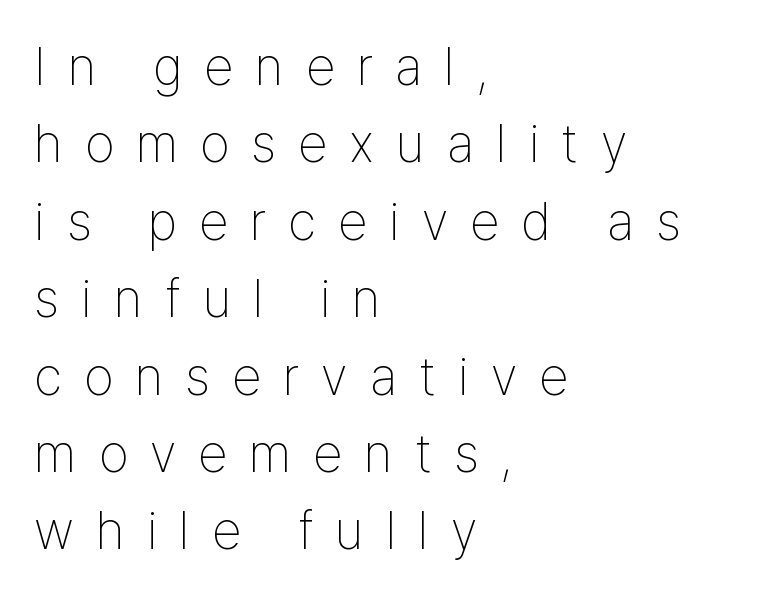
Q: Is the text bold? A: No.
Q: Is the text italic (slanted)? A: No, it is upright.
Q: Is the typeface a serif or a sans-serif typeface? A: Sans-serif.
Q: Is the text underlined? A: No.
Q: How is the paragraph aligned? A: Left-aligned.
Q: Is the spacing between letters normal or unusually wide? A: Unusually wide.
Q: Is the spacing between lines tight, normal or loose? A: Normal.
Q: Width (condensed, normal, or wide)? A: Condensed.
Q: Stroke contrast? A: Low.
Q: x-height? A: Medium.
Q: Monospaced? A: No.
